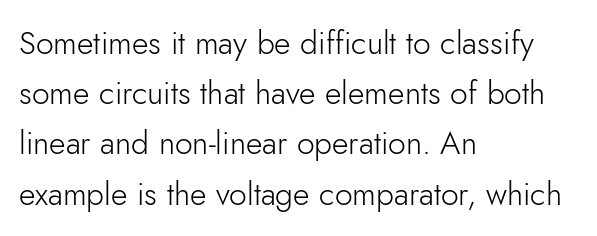
{"serif": "no", "italic": "no", "bold": "no", "weight": "light", "width": "normal", "stroke_contrast": "low", "x_height": "small", "monospaced": "no", "underline": "no", "align": "left", "line_spacing": "normal", "line_spacing_ratio": 1.57, "letter_spacing": "normal", "letter_spacing_em": 0.0, "glyph_px": 32}
